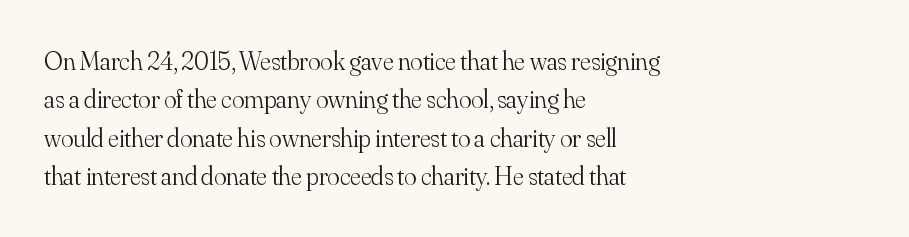
{"italic": "no", "bold": "no", "underline": "no", "align": "left", "line_spacing": "normal", "line_spacing_ratio": 1.48, "letter_spacing": "normal", "letter_spacing_em": 0.0, "glyph_px": 26}
